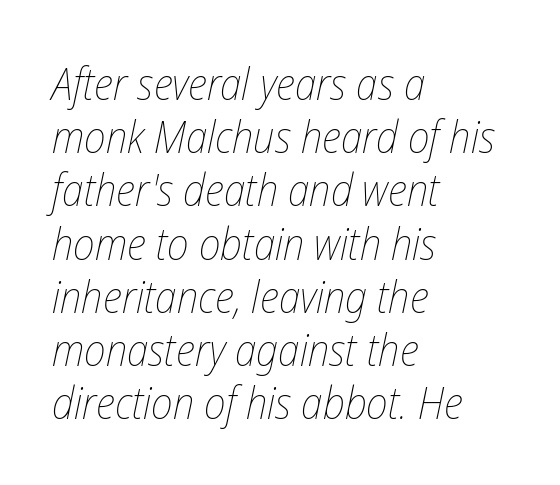
Q: Is the text bold? A: No.
Q: Is the text italic (slanted)? A: Yes, it leans right by about 12 degrees.
Q: Is the text underlined? A: No.
Q: How is the paragraph aligned? A: Left-aligned.
Q: Is the spacing between letters normal or unusually wide? A: Normal.
Q: Width (condensed, normal, or wide)? A: Condensed.
Q: Stroke contrast? A: Low.
Q: x-height? A: Medium.
Q: Monospaced? A: No.
